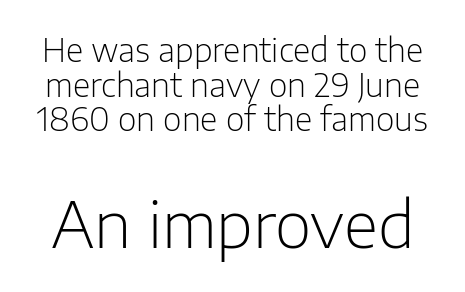
The image shows 63 px light sans-serif type, upright; set tight line spacing (1.08x), normal letter spacing, not underlined; the second (bottom) block is 1.97x larger; low stroke contrast and a medium x-height.
